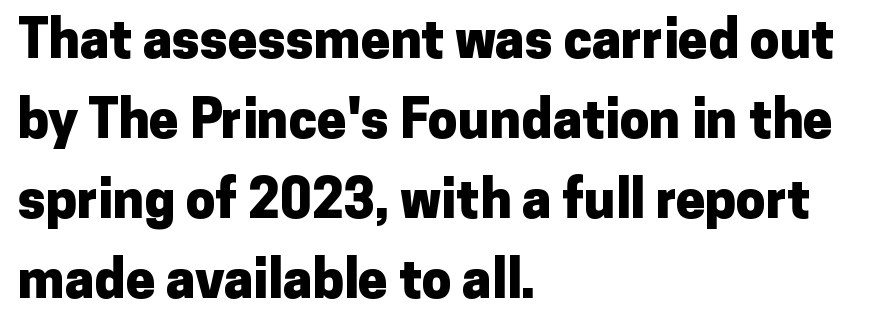
Decoration check: the copy has no underline. This sample is left-justified, so line endings fall wherever the words run out. The face used here is rendered with its standard letterfit. Unlike a traditional serif, this face leaves its strokes unadorned.
